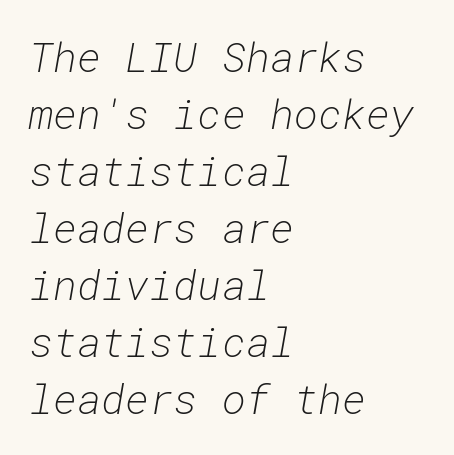
The image shows 41 px light type, italic (leaning right), monospaced; set left-aligned, normal line spacing (1.39x), normal letter spacing, not underlined; low stroke contrast and a medium x-height.
